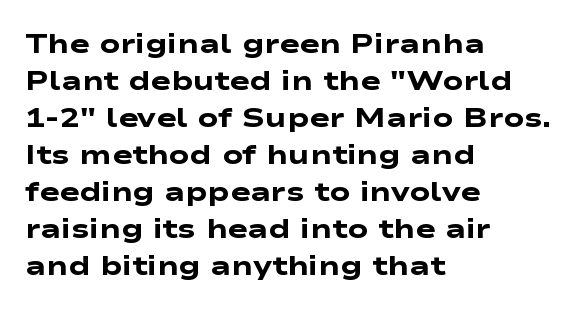
{"bold": "yes", "underline": "no", "align": "left", "line_spacing": "normal", "line_spacing_ratio": 1.37, "letter_spacing": "normal", "letter_spacing_em": 0.0, "glyph_px": 27}
